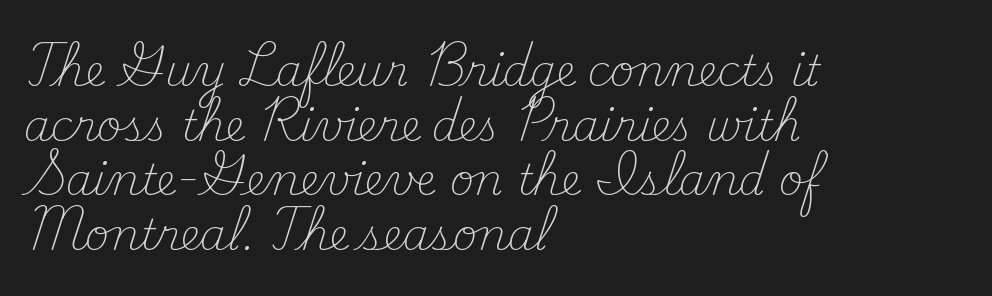
The image shows 42 px light serif type; set left-aligned, normal line spacing (1.3x), normal letter spacing, not underlined; medium stroke contrast and a small x-height.
